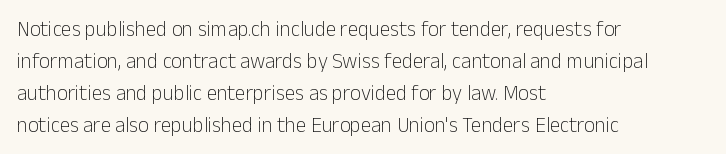
Q: Is the text bold? A: No.
Q: Is the text italic (slanted)? A: No, it is upright.
Q: Is the text underlined? A: No.
Q: How is the paragraph aligned? A: Left-aligned.
Q: Is the spacing between letters normal or unusually wide? A: Normal.
Q: Is the spacing between lines tight, normal or loose? A: Normal.
